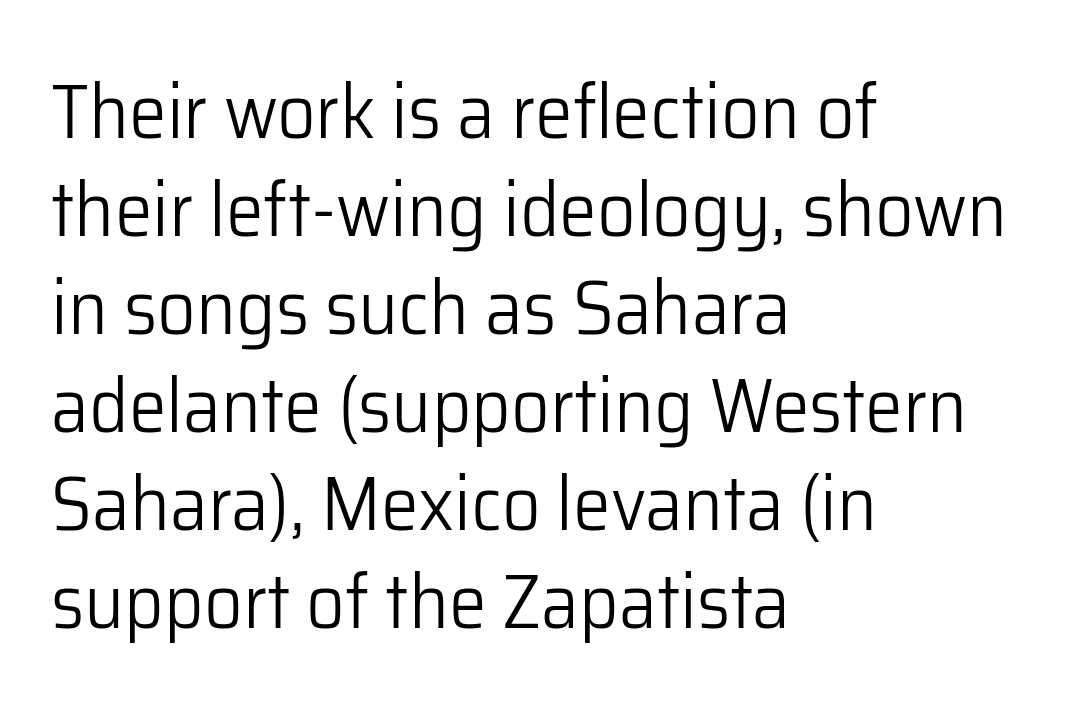
The image shows 76 px light sans-serif type, upright; set left-aligned, normal line spacing (1.29x), normal letter spacing, not underlined; low stroke contrast and a medium x-height.
